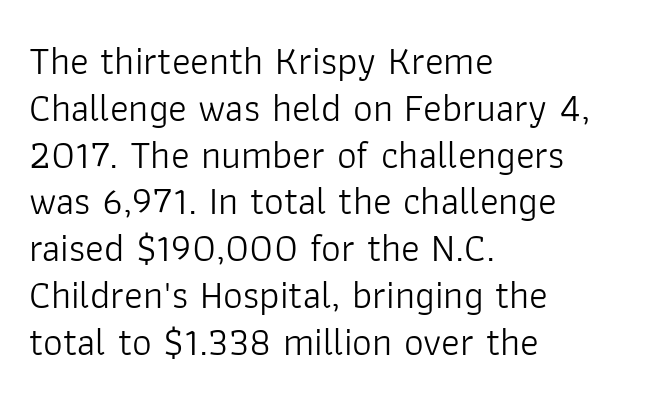
The image shows 39 px light sans-serif type, upright; set left-aligned, line spacing 1.2x, normal letter spacing, not underlined; low stroke contrast and a medium x-height.
